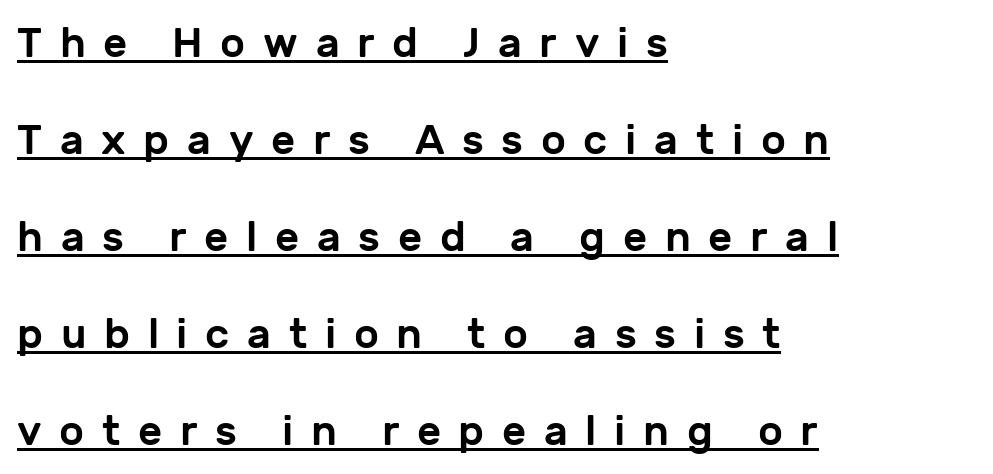
{"serif": "no", "italic": "no", "width": "normal", "stroke_contrast": "low", "x_height": "medium", "monospaced": "no", "underline": "yes", "align": "left", "line_spacing": "loose", "line_spacing_ratio": 2.31, "letter_spacing": "wide", "letter_spacing_em": 0.42, "glyph_px": 42}
